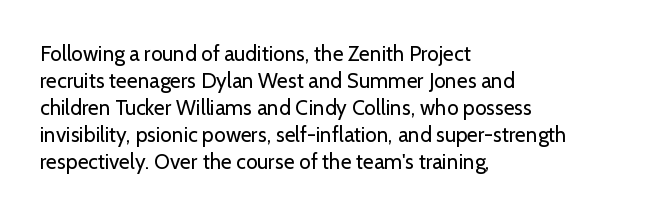
Q: Is the text bold? A: No.
Q: Is the text italic (slanted)? A: No, it is upright.
Q: Is the text underlined? A: No.
Q: How is the paragraph aligned? A: Left-aligned.
Q: Is the spacing between letters normal or unusually wide? A: Normal.
Q: Is the spacing between lines tight, normal or loose? A: Normal.
